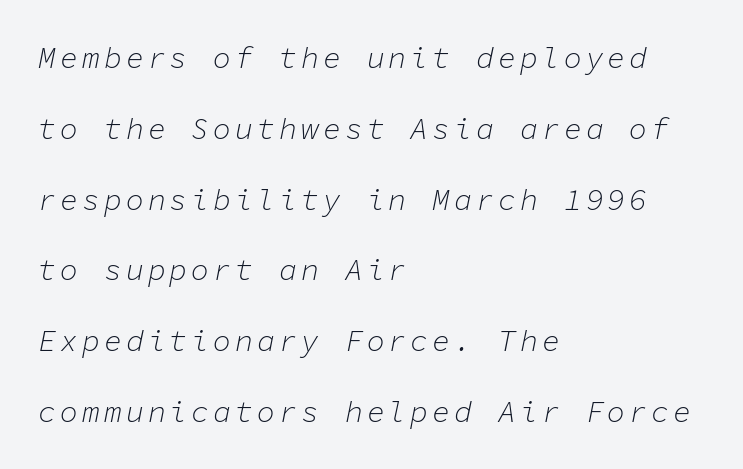
Q: Is the text bold? A: No.
Q: Is the text italic (slanted)? A: Yes, it leans right by about 11 degrees.
Q: Is the text underlined? A: No.
Q: How is the paragraph aligned? A: Left-aligned.
Q: Is the spacing between lines tight, normal or loose? A: Loose.
Q: Width (condensed, normal, or wide)? A: Normal.
Q: Stroke contrast? A: Low.
Q: x-height? A: Medium.
Q: Monospaced? A: Yes.
